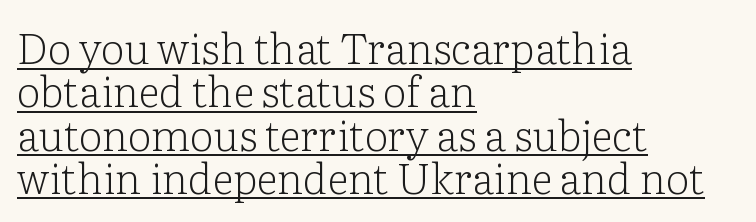
Q: Is the text bold? A: No.
Q: Is the text italic (slanted)? A: No, it is upright.
Q: Is the typeface a serif or a sans-serif typeface? A: Serif.
Q: Is the text underlined? A: Yes.
Q: How is the paragraph aligned? A: Left-aligned.
Q: Is the spacing between letters normal or unusually wide? A: Normal.
Q: Is the spacing between lines tight, normal or loose? A: Tight.
Q: Width (condensed, normal, or wide)? A: Normal.
Q: Stroke contrast? A: Low.
Q: x-height? A: Medium.
Q: Monospaced? A: No.
